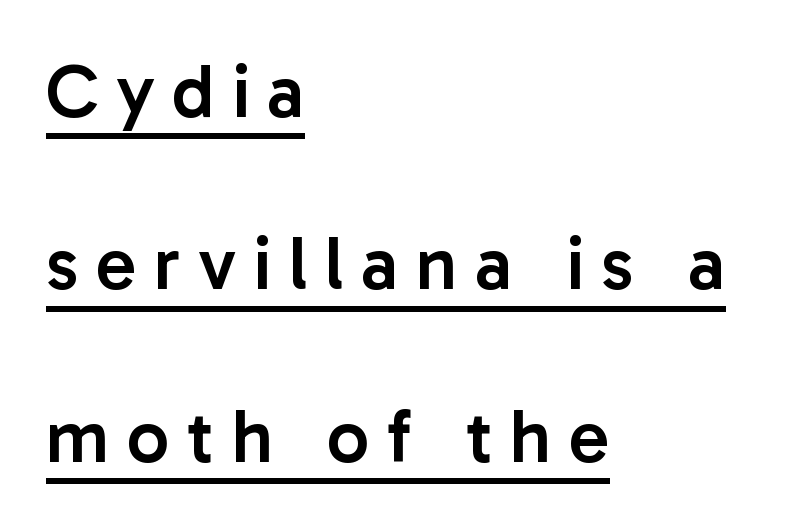
In terms of letterform style, serifs are entirely absent. Notice how the stems are strictly vertical — no italics here. The compositor pushed each line to the left boundary. The letters advance in unequal steps, a hallmark of proportional type. The face used here is rendered with a markedly widened letterfit. Each new line begins a long way beneath the previous one.
